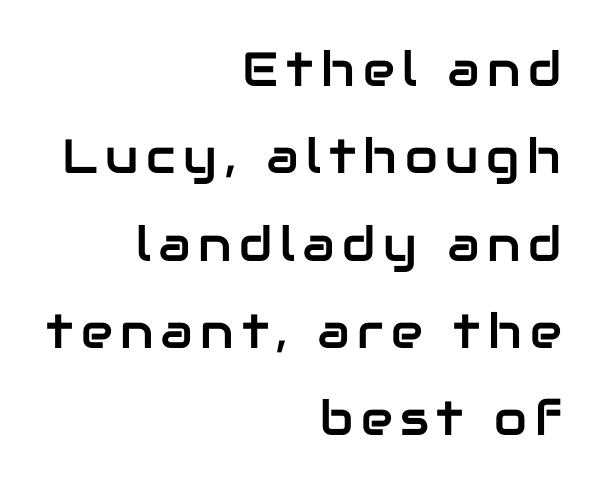
The image shows 48 px sans-serif type, upright; set right-aligned, line spacing 1.82x, not underlined; low stroke contrast and a medium x-height.
